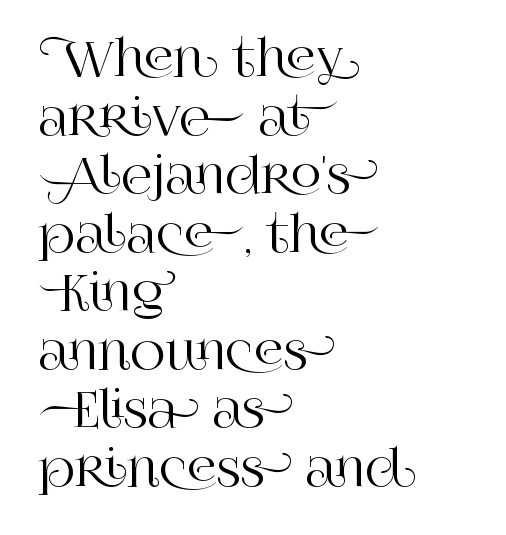
{"serif": "yes", "italic": "no", "width": "normal", "stroke_contrast": "high", "x_height": "large", "monospaced": "no", "underline": "no", "align": "left", "line_spacing_ratio": 1.22, "letter_spacing": "normal", "letter_spacing_em": 0.0, "glyph_px": 48}
